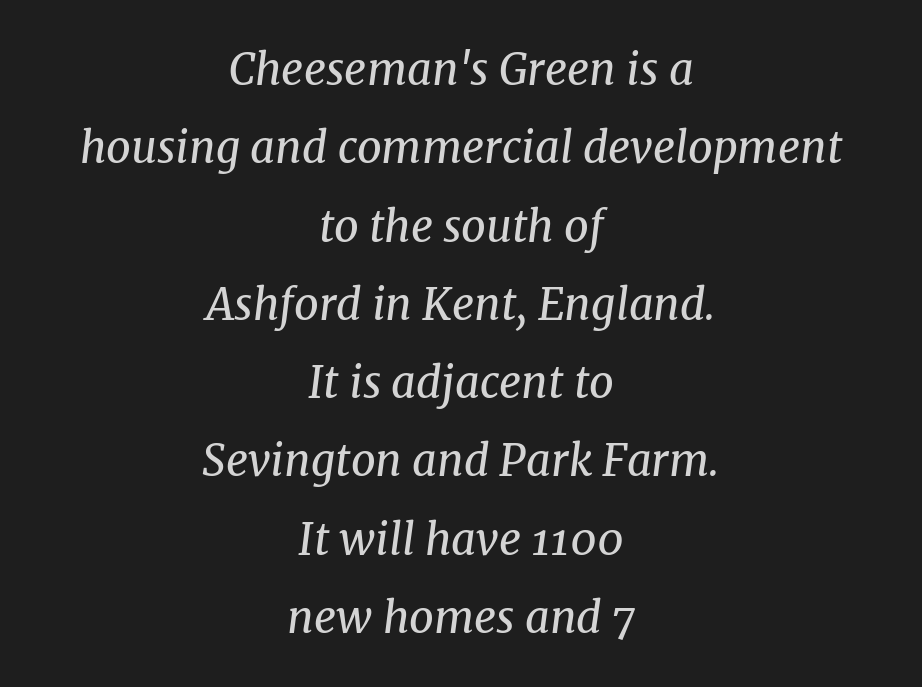
Q: Is the text bold? A: No.
Q: Is the text italic (slanted)? A: Yes, it leans right by about 8 degrees.
Q: Is the typeface a serif or a sans-serif typeface? A: Serif.
Q: Is the text underlined? A: No.
Q: How is the paragraph aligned? A: Centered.
Q: Is the spacing between letters normal or unusually wide? A: Normal.
Q: Width (condensed, normal, or wide)? A: Normal.
Q: Stroke contrast? A: Medium.
Q: x-height? A: Medium.
Q: Monospaced? A: No.
